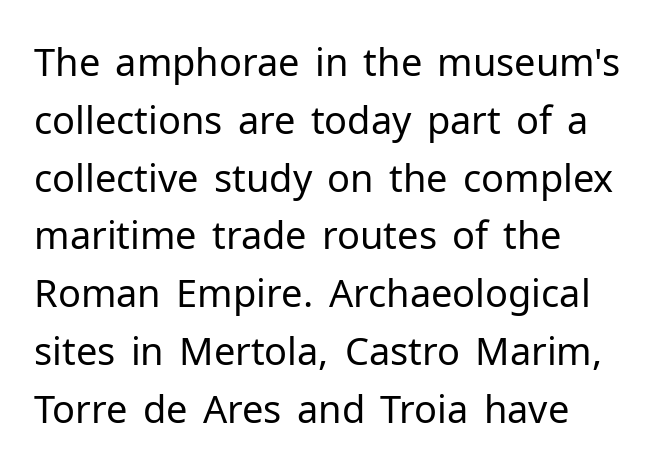
{"serif": "no", "italic": "no", "bold": "no", "weight": "regular", "width": "normal", "stroke_contrast": "low", "x_height": "medium", "monospaced": "no", "underline": "no", "align": "left", "line_spacing": "normal", "line_spacing_ratio": 1.52, "letter_spacing": "normal", "letter_spacing_em": 0.0, "glyph_px": 38}
